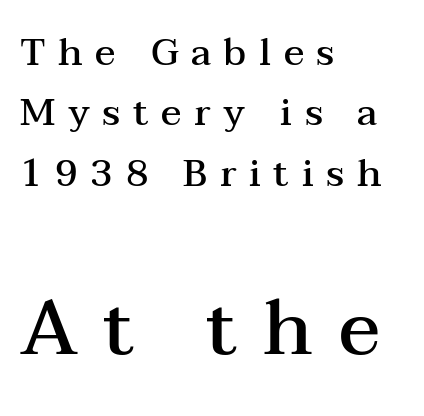
{"serif": "yes", "italic": "no", "bold": "semi", "weight": "semibold", "width": "wide", "stroke_contrast": "medium", "x_height": "medium", "monospaced": "no", "underline": "no", "align": "left", "line_spacing": "normal", "line_spacing_ratio": 1.59, "letter_spacing": "wide", "letter_spacing_em": 0.33, "larger_block": "second", "size_ratio": 2.03, "glyph_px": 77}
